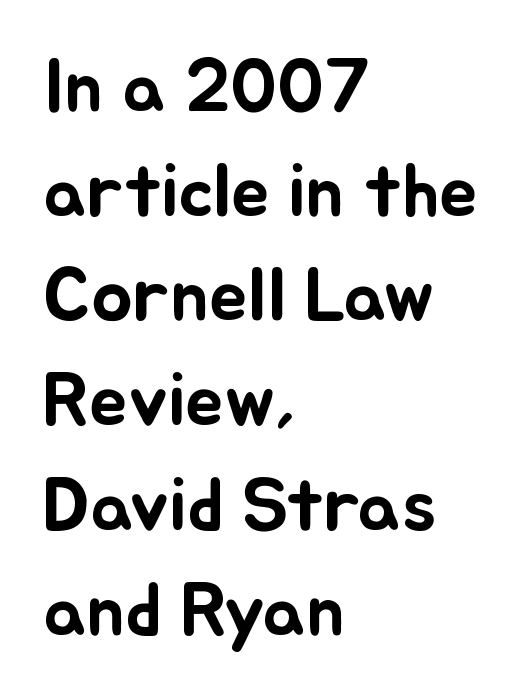
Q: Is the text italic (slanted)? A: No, it is upright.
Q: Is the text underlined? A: No.
Q: How is the paragraph aligned? A: Left-aligned.
Q: Is the spacing between letters normal or unusually wide? A: Normal.
Q: Is the spacing between lines tight, normal or loose? A: Normal.
Q: Width (condensed, normal, or wide)? A: Normal.
Q: Stroke contrast? A: Low.
Q: x-height? A: Small.
Q: Monospaced? A: No.
